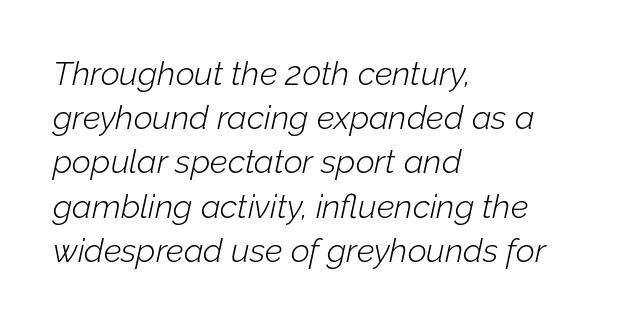
The image shows 33 px light type, italic (leaning right); set left-aligned, normal line spacing (1.34x), normal letter spacing, not underlined; low stroke contrast and a medium x-height.
